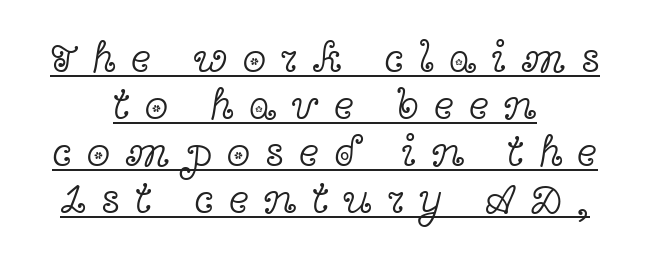
This sample carries an underscore along the baseline area. The line-height multiplier appears low, near solid setting. Bold? No — there's no thickening of the strokes. What stands out about the letter spacing? Its width — letters are far apart. Little horizontal feet cap the strokes, marking this as serif type.
